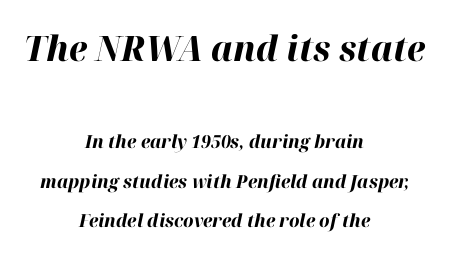
{"italic": "yes", "lean": "right", "slant_degrees": 12, "bold": "yes", "weight": "bold", "width": "normal", "stroke_contrast": "high", "x_height": "medium", "monospaced": "no", "underline": "no", "align": "center", "line_spacing": "loose", "line_spacing_ratio": 2.2, "letter_spacing": "normal", "letter_spacing_em": 0.0, "larger_block": "first", "size_ratio": 1.94, "glyph_px": 35}
